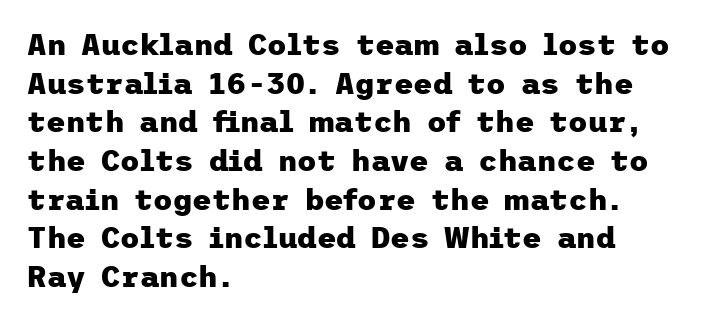
{"serif": "no", "italic": "no", "bold": "yes", "weight": "heavy", "width": "normal", "stroke_contrast": "low", "x_height": "medium", "underline": "no", "align": "left", "line_spacing": "normal", "line_spacing_ratio": 1.29, "letter_spacing": "normal", "letter_spacing_em": 0.0, "glyph_px": 30}
